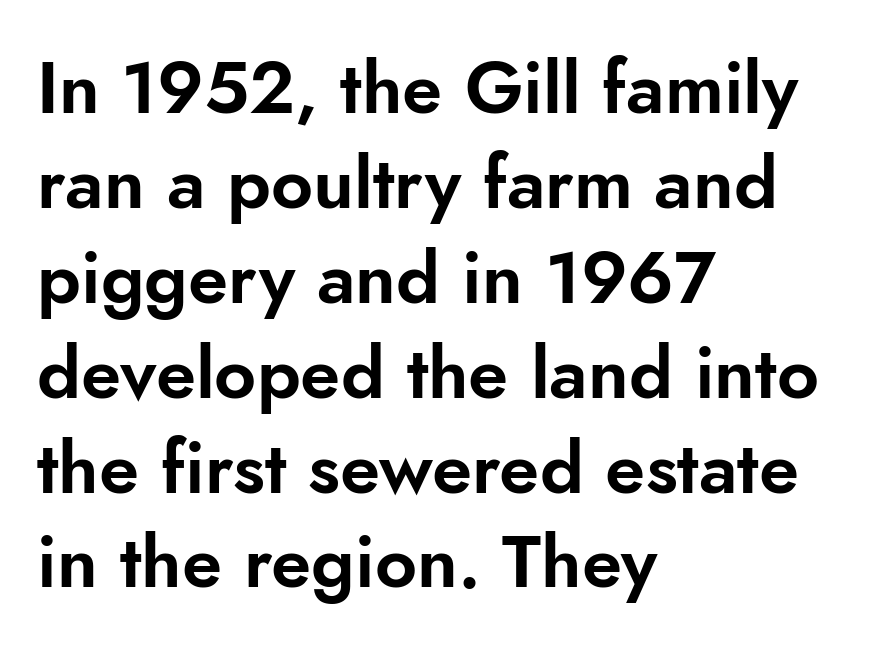
The image shows 73 px sans-serif type, upright; set left-aligned, normal line spacing (1.3x), normal letter spacing, not underlined; low stroke contrast and a small x-height.
